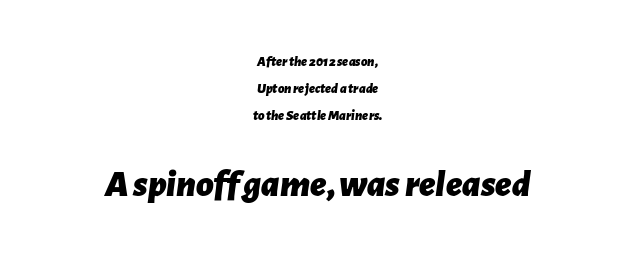
The image shows 38 px bold type, italic (leaning right); set centered, loose line spacing (1.93x), normal letter spacing, not underlined; the second (bottom) block is 2.71x larger; low stroke contrast and a medium x-height.
